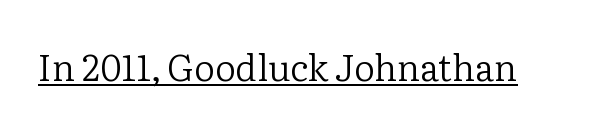
The image shows 36 px regular-weight serif type, upright; set normal letter spacing, underlined; low stroke contrast and a medium x-height.
